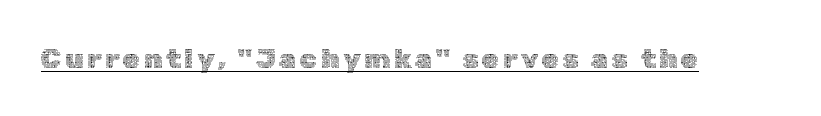
Q: Is the text bold? A: No.
Q: Is the text italic (slanted)? A: No, it is upright.
Q: Is the text underlined? A: Yes.
Q: Width (condensed, normal, or wide)? A: Normal.
Q: x-height? A: Medium.
Q: Monospaced? A: No.
